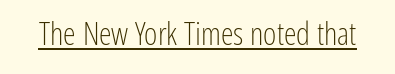
{"serif": "no", "italic": "no", "bold": "no", "weight": "light", "width": "condensed", "stroke_contrast": "low", "x_height": "medium", "monospaced": "no", "underline": "yes", "letter_spacing": "normal", "letter_spacing_em": 0.0, "glyph_px": 32}
